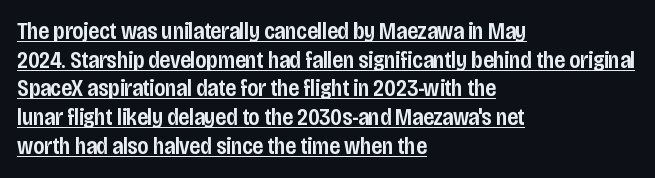
{"italic": "no", "bold": "semi", "underline": "yes", "align": "left", "line_spacing": "normal", "line_spacing_ratio": 1.25, "letter_spacing": "normal", "letter_spacing_em": 0.0, "glyph_px": 23}
